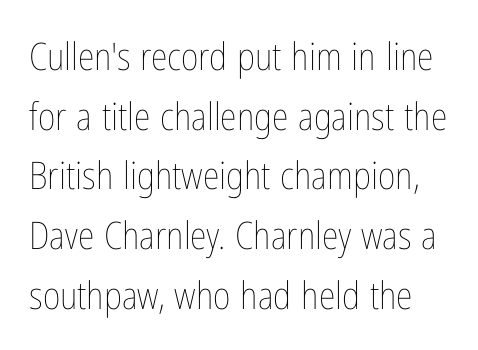
How are the letters spaced? Ordinarily, with no added tracking. A roman cut, with each character standing at attention. This rendering features lettering with no underline. Proportional: the letters do not fall into vertical columns. The typeface has the unassuming heft of standard copy or less.
